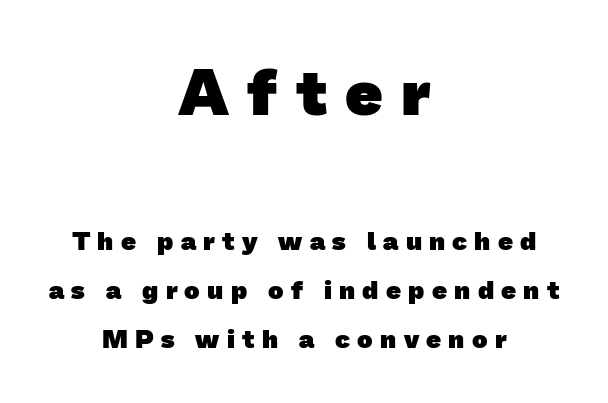
Heavy-handed strokes throughout: this text is bold. Rule under the text: the space is simply empty. Short note: letters widely spaced. The paragraph has two soft edges and a firm central axis.
